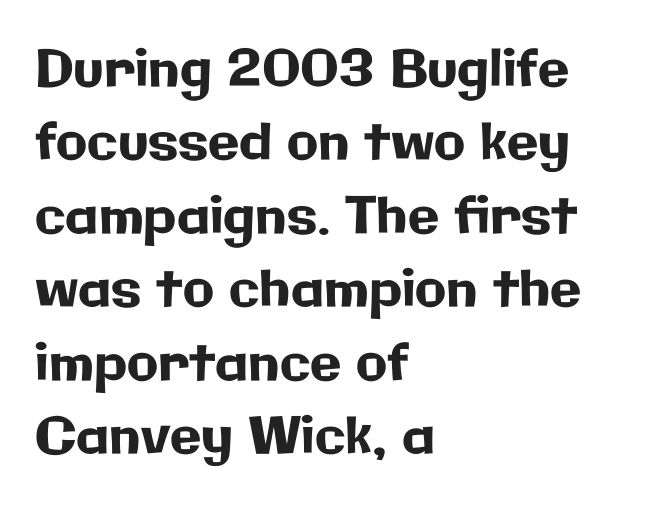
{"serif": "no", "italic": "no", "width": "normal", "stroke_contrast": "low", "x_height": "medium", "monospaced": "no", "underline": "no", "align": "left", "line_spacing": "normal", "line_spacing_ratio": 1.44, "letter_spacing": "normal", "letter_spacing_em": 0.0, "glyph_px": 51}
